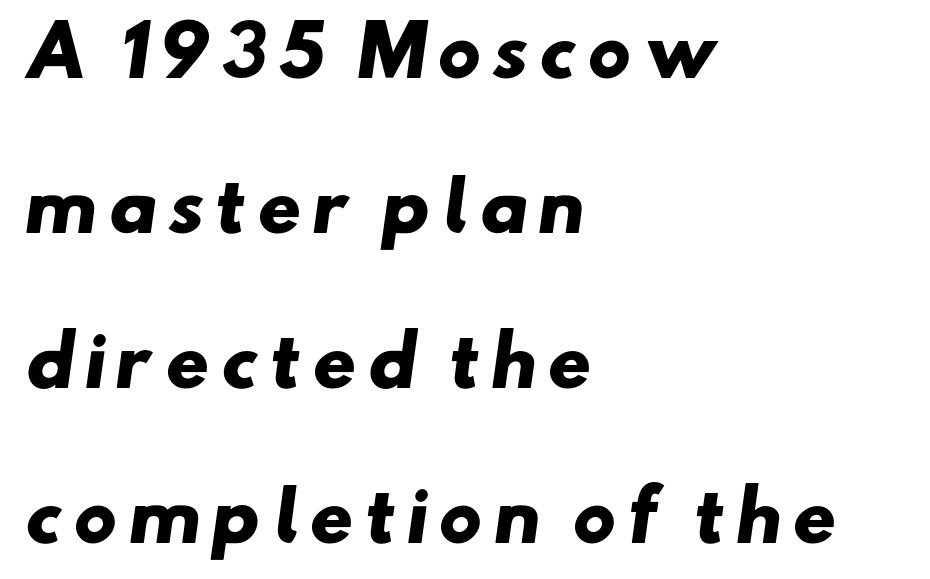
The image shows 68 px heavy, wide sans-serif type; set left-aligned, loose line spacing (2.28x), not underlined; low stroke contrast and a small x-height.
